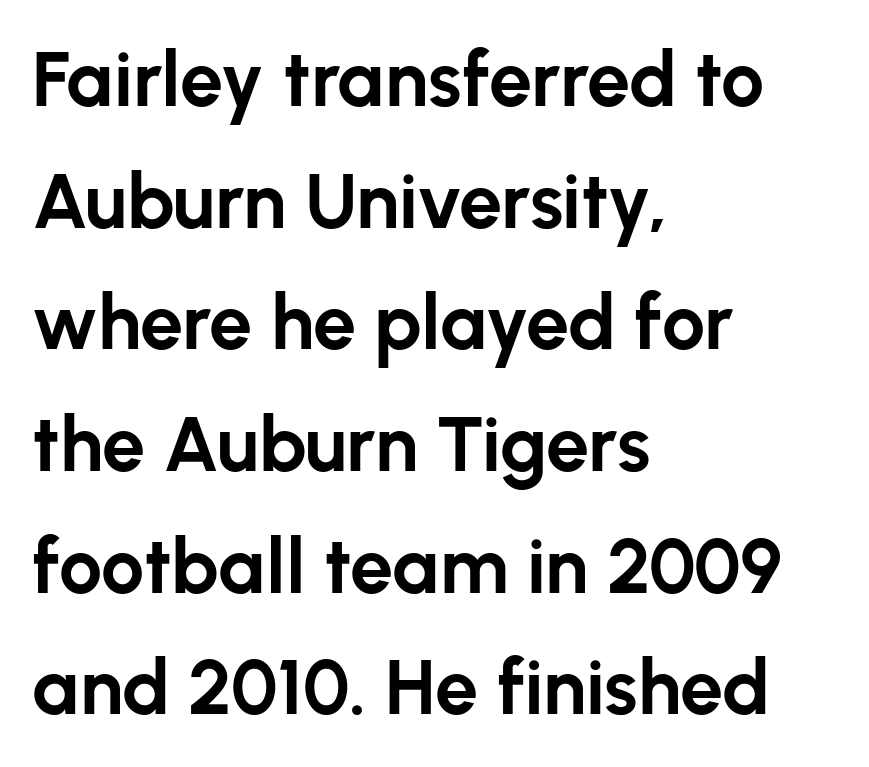
{"serif": "no", "italic": "no", "bold": "yes", "weight": "bold", "width": "normal", "stroke_contrast": "low", "x_height": "medium", "monospaced": "no", "underline": "no", "align": "left", "line_spacing": "normal", "line_spacing_ratio": 1.58, "letter_spacing": "normal", "letter_spacing_em": 0.0, "glyph_px": 77}
